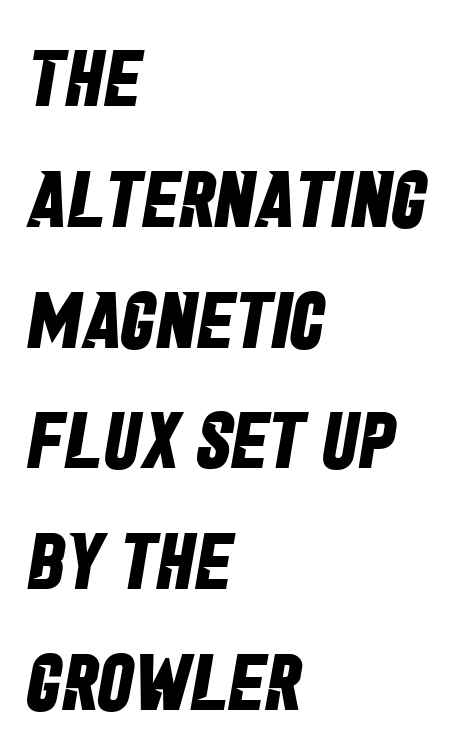
{"serif": "no", "bold": "yes", "weight": "bold", "width": "condensed", "stroke_contrast": "low", "x_height": "large", "monospaced": "no", "underline": "no", "align": "left", "line_spacing": "normal", "line_spacing_ratio": 1.51, "letter_spacing": "normal", "letter_spacing_em": 0.0, "glyph_px": 80}
